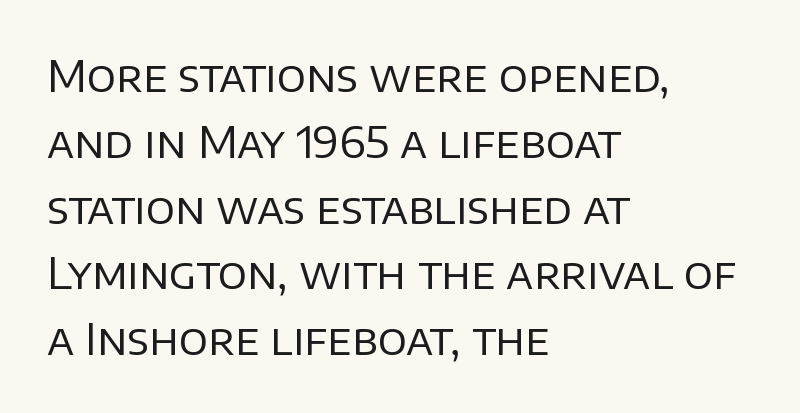
Q: Is the text bold? A: No.
Q: Is the text italic (slanted)? A: No, it is upright.
Q: Is the typeface a serif or a sans-serif typeface? A: Sans-serif.
Q: Is the text underlined? A: No.
Q: How is the paragraph aligned? A: Left-aligned.
Q: Is the spacing between letters normal or unusually wide? A: Normal.
Q: Is the spacing between lines tight, normal or loose? A: Normal.
Q: Width (condensed, normal, or wide)? A: Normal.
Q: Stroke contrast? A: Low.
Q: x-height? A: Large.
Q: Monospaced? A: No.
